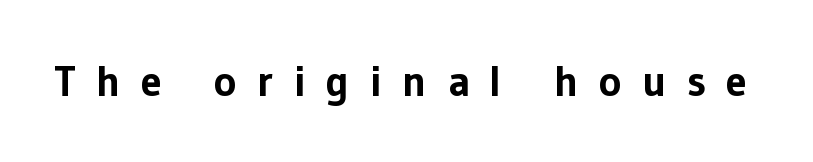
Varying glyph widths throughout — classic text-font behaviour. These lines have a slow, spaced-out rhythm from letter to letter. Every stem runs plumb, perpendicular to the baseline. Quick note: underline off. Font category for this specimen: sans-serif. The rendering uses a bold face; every stroke is thick and dark.
